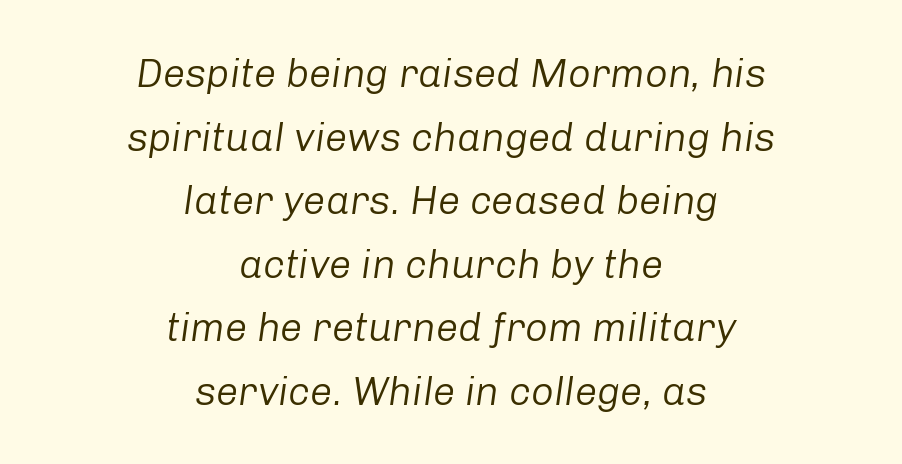
The image shows 40 px regular-weight type, italic (leaning right); set centered, normal line spacing (1.59x), normal letter spacing, not underlined; low stroke contrast and a medium x-height.
